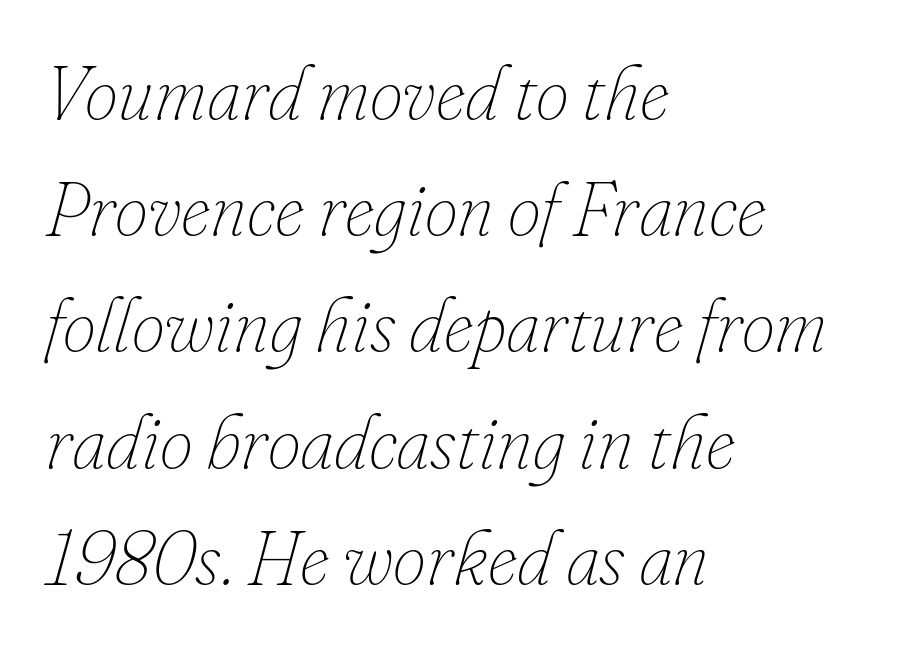
Line starts are locked; line ends wander. The face used here is proportionally spaced, like ordinary book or web type. Successive baselines arrive at the customary interval. Short note: letters normally spaced.
